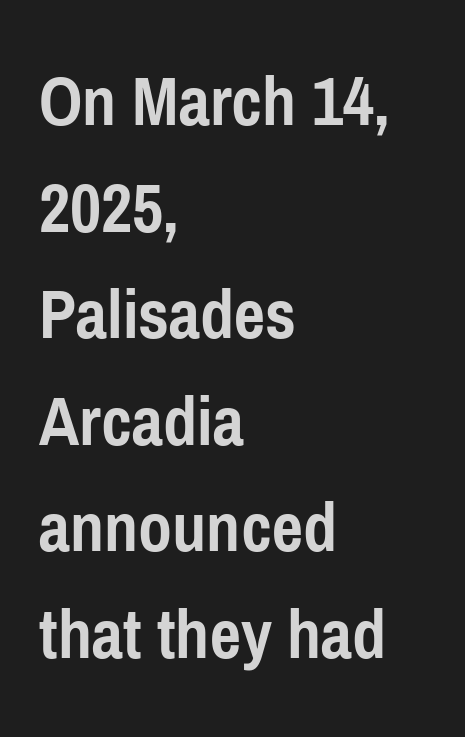
Font category for this specimen: sans-serif. Every row of glyphs begins at an identical x-position on the left. These lines carry a lot of weight — the face is fully bold. Character widths vary here, with narrow letters taking less room than wide ones.
